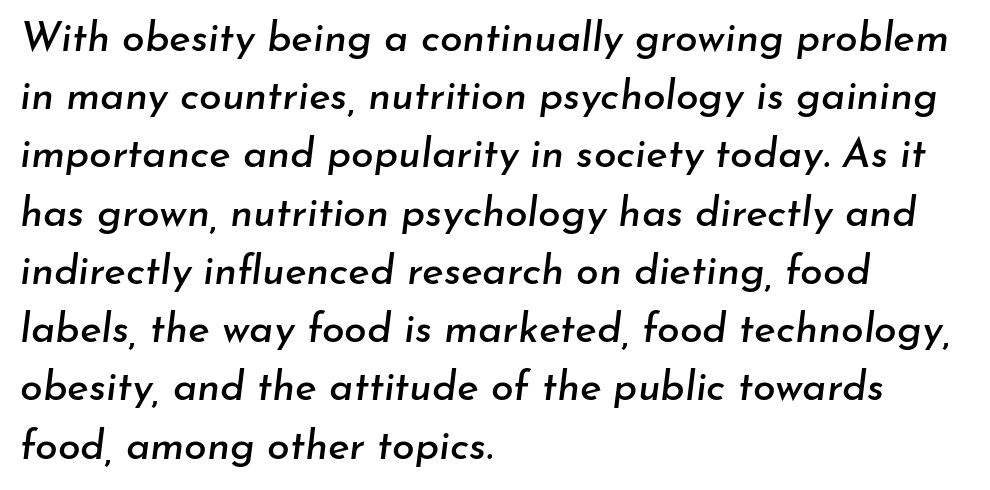
The typography opts for an oblique posture over an upright one. A clean baseline with only descenders dipping below it. The vertical gap from one line to the next is medium. This sample uses plain, unmodified letter spacing.
